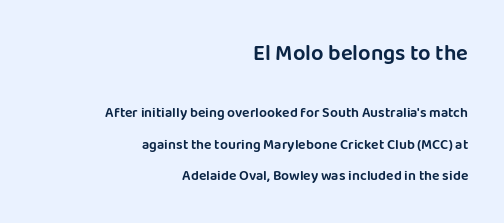
Clear beneath every line of the passage. These two chunks differ in scale, with the top chunk taking the larger measure. This sample uses an upright cut, with every glyph sitting square on the baseline. Inter-character spacing is left at the font's built-in metrics.
